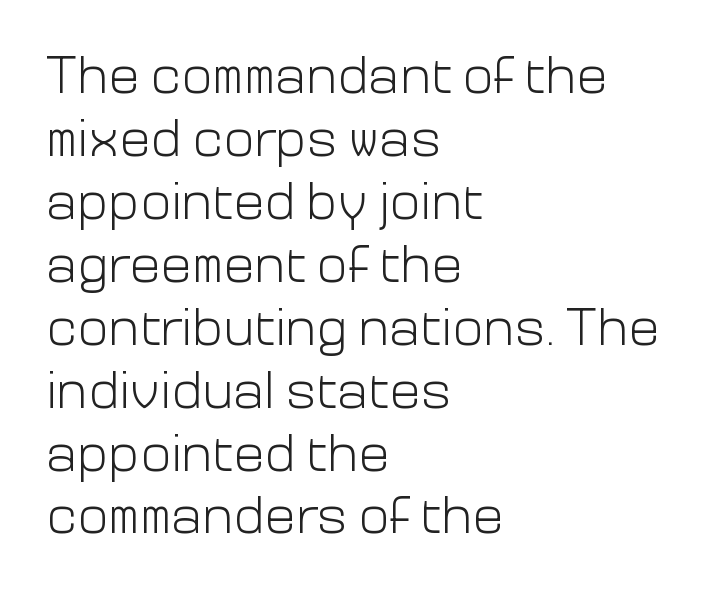
The image shows 52 px light sans-serif type, upright; set left-aligned, line spacing 1.21x, normal letter spacing, not underlined; low stroke contrast and a medium x-height.
